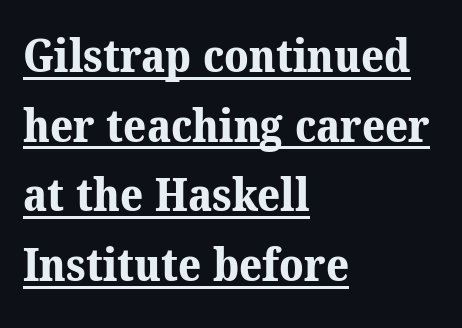
{"serif": "yes", "bold": "yes", "weight": "bold", "width": "normal", "stroke_contrast": "medium", "x_height": "medium", "monospaced": "no", "underline": "yes", "align": "left", "line_spacing": "normal", "line_spacing_ratio": 1.55, "letter_spacing": "normal", "letter_spacing_em": 0.0, "glyph_px": 45}
